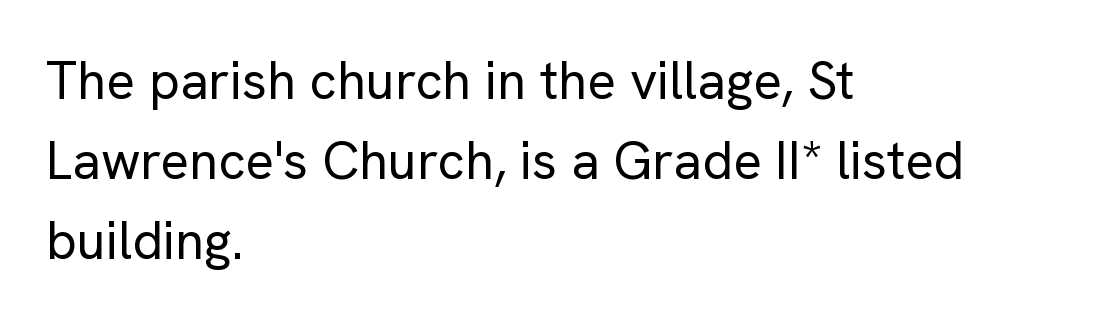
{"serif": "no", "italic": "no", "bold": "no", "weight": "regular", "width": "normal", "stroke_contrast": "low", "x_height": "medium", "monospaced": "no", "underline": "no", "align": "left", "line_spacing": "normal", "line_spacing_ratio": 1.51, "letter_spacing": "normal", "letter_spacing_em": 0.0, "glyph_px": 53}
